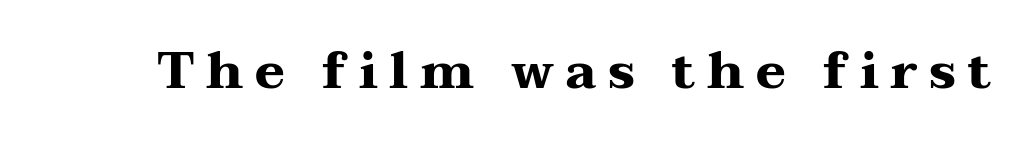
The image shows 51 px heavy, wide serif type, upright; set unusually wide letter spacing (+0.23 em), not underlined; medium stroke contrast and a medium x-height.
